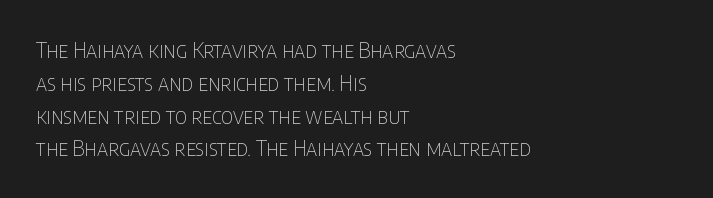
Upright lettering throughout. The rows are spaced the way most documents space them. These lines stack with their left ends in a neat column. The space beneath each line is pristine and unruled. This sample uses plain, unmodified letter spacing. Stem width sits at or under what a default text font uses.
